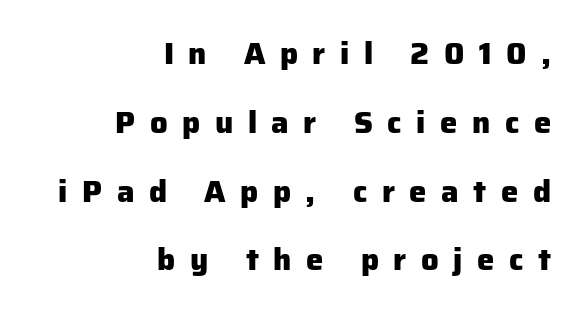
The designer went with a sans here, leaving each stem footless. Look at the tracking — it's clearly loosened, letters drifting apart. The vertical gap from one line to the next is large. Does the lettering tilt? It doesn't — this is upright. You'd pick this weight for a headline — it's a proper bold. Typeset ragged left — the right edge is the straight one.
